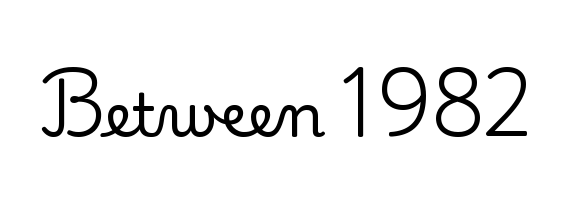
{"serif": "yes", "italic": "no", "width": "normal", "stroke_contrast": "low", "x_height": "small", "monospaced": "no", "underline": "no", "letter_spacing": "normal", "letter_spacing_em": 0.0, "glyph_px": 60}
